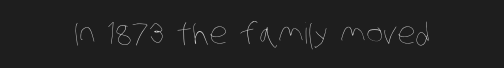
The image shows 29 px thin, condensed type; set normal letter spacing, not underlined; low stroke contrast and a large x-height.
